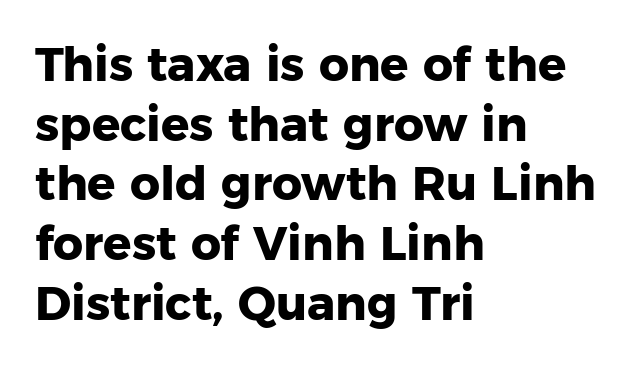
Thick stems and heavy bowls — unmistakably bold. Each letter keeps its own natural width here, so spacing adapts to shape. Successive baselines arrive at the customary interval. Type without underlining. Rendered with straight, roman letterforms. Is this a sans? Yes — the strokes have no serifs.
